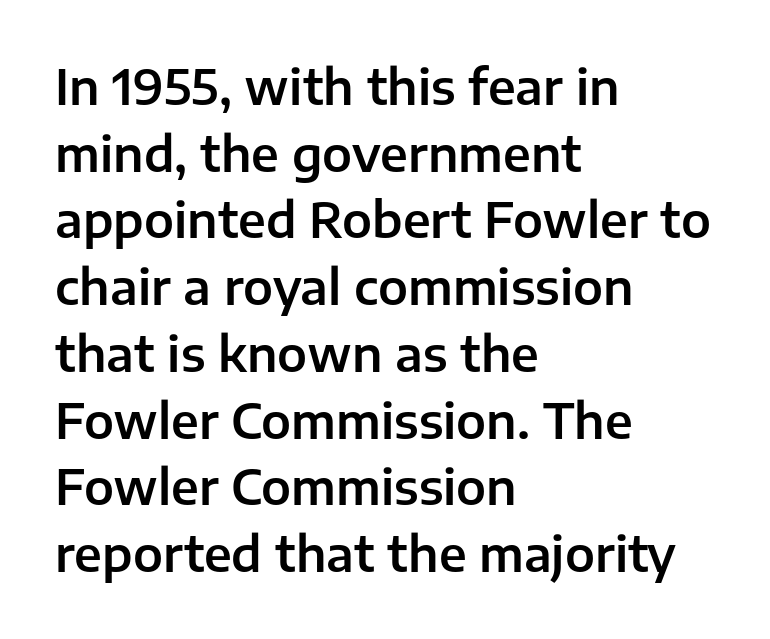
The image shows 48 px sans-serif type, upright; set left-aligned, normal line spacing (1.39x), normal letter spacing, not underlined; low stroke contrast and a medium x-height.
